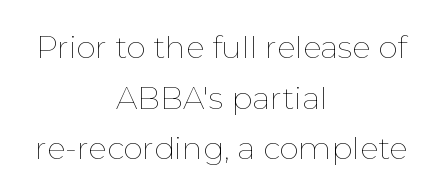
These lines are centered, leaving both edges ragged. Character widths vary here, with narrow letters taking less room than wide ones. Line spacing here is normal. Every stem runs plumb, perpendicular to the baseline.
